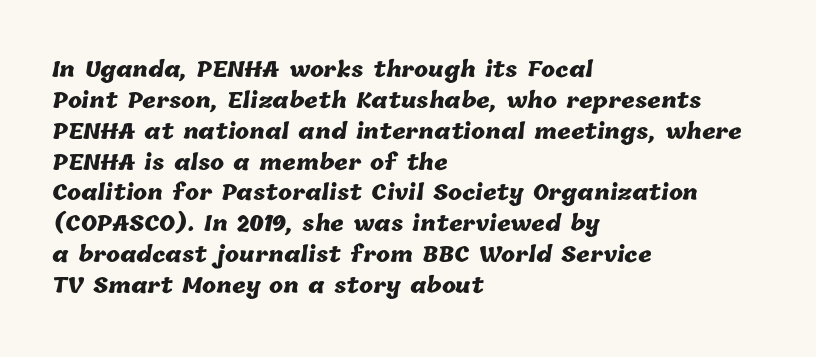
The image shows 21 px bold type; set left-aligned, normal line spacing (1.47x), normal letter spacing, not underlined.
